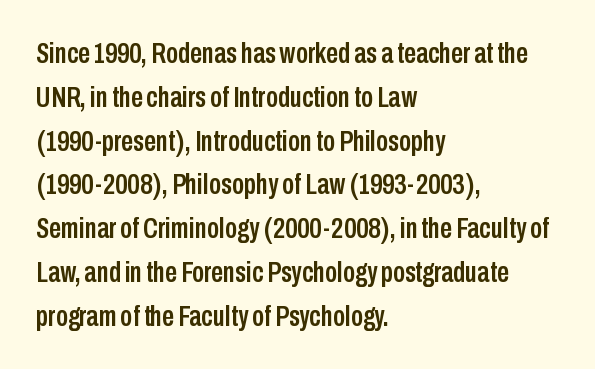
Is this a sans? Yes — the strokes have no serifs. The words here are not underlined. A typesetter would call this leading conventional body-copy spacing. This is roman type, the default non-slanted kind.
